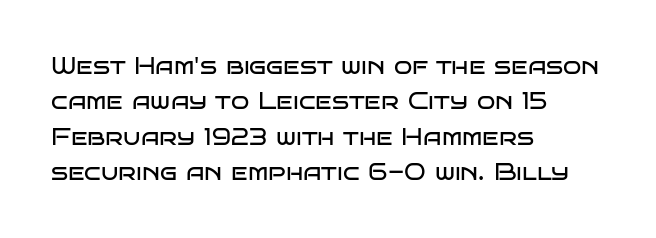
Q: Is the text bold? A: No.
Q: Is the text italic (slanted)? A: No, it is upright.
Q: Is the text underlined? A: No.
Q: How is the paragraph aligned? A: Left-aligned.
Q: Is the spacing between letters normal or unusually wide? A: Normal.
Q: Is the spacing between lines tight, normal or loose? A: Normal.
